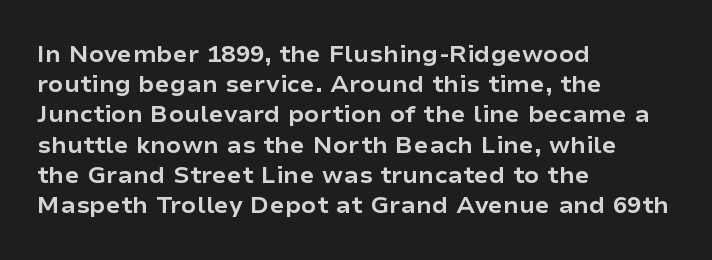
{"italic": "no", "bold": "yes", "underline": "no", "align": "left", "line_spacing": "normal", "line_spacing_ratio": 1.26, "letter_spacing": "normal", "letter_spacing_em": 0.0, "glyph_px": 24}
